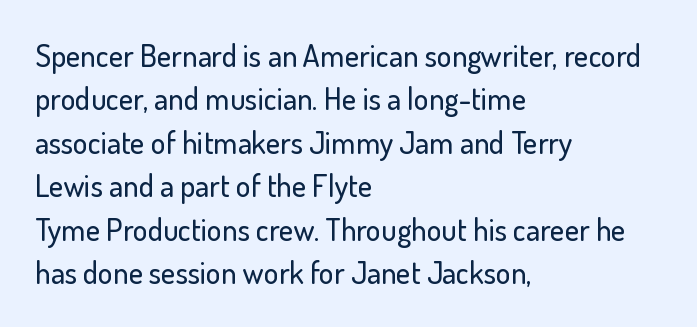
{"serif": "no", "italic": "no", "width": "normal", "stroke_contrast": "low", "x_height": "small", "monospaced": "no", "underline": "no", "align": "left", "line_spacing": "normal", "line_spacing_ratio": 1.4, "letter_spacing": "normal", "letter_spacing_em": 0.0, "glyph_px": 31}
